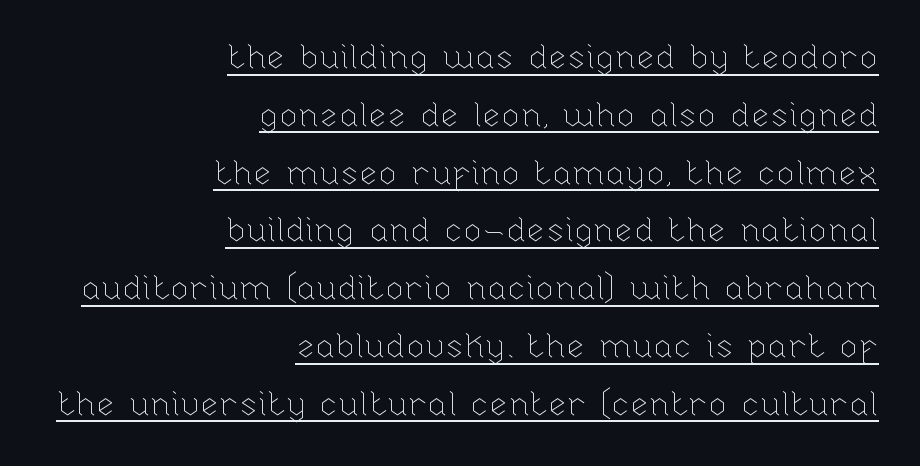
{"italic": "no", "bold": "no", "weight": "thin", "width": "normal", "stroke_contrast": "low", "x_height": "medium", "monospaced": "no", "underline": "yes", "align": "right", "line_spacing": "normal", "line_spacing_ratio": 1.7, "letter_spacing": "normal", "letter_spacing_em": 0.0, "glyph_px": 34}
